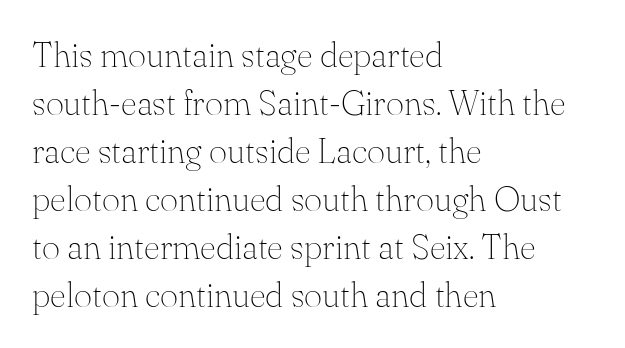
Letters have the restrained weight of plain body copy at most. The designer left line spacing at the default. Words appear dense and cohesive because spacing is normal. Italic? Not at all — the glyphs are vertical. Descender tails drop into unmarked territory. Old-style or modern, the face here clearly has serifs.
